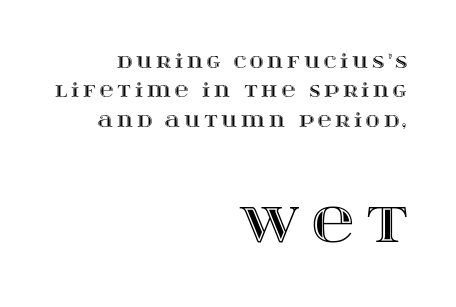
The image shows 58 px wide type, upright; set right-aligned, normal line spacing (1.55x), unusually wide letter spacing (+0.2 em), not underlined; the second (bottom) block is 3.05x larger; a large x-height.
